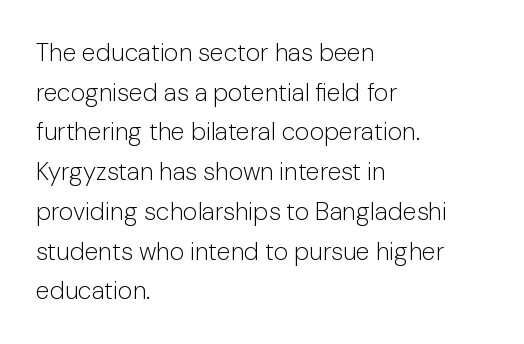
{"italic": "no", "bold": "no", "underline": "no", "align": "left", "line_spacing": "normal", "line_spacing_ratio": 1.59, "letter_spacing": "normal", "letter_spacing_em": 0.0, "glyph_px": 25}
